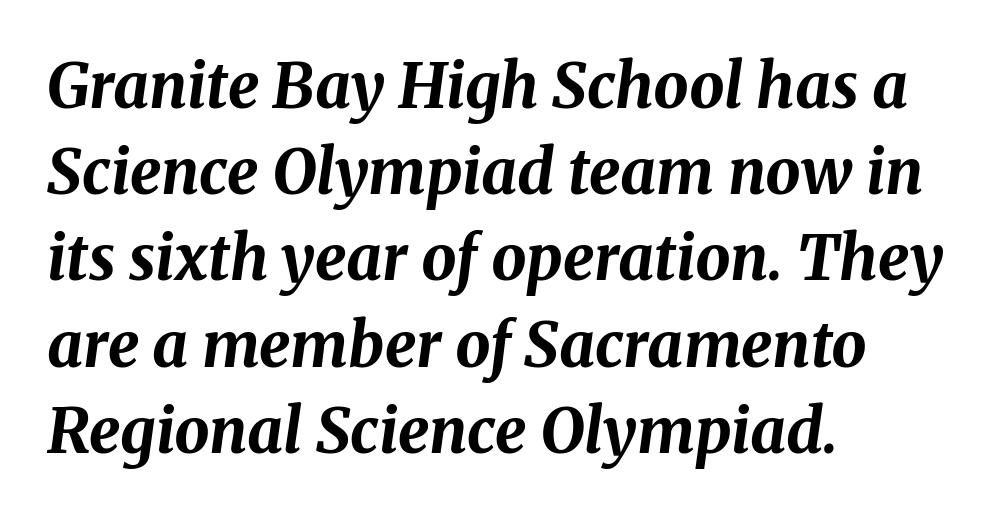
{"italic": "yes", "lean": "right", "slant_degrees": 8, "bold": "yes", "weight": "bold", "width": "normal", "stroke_contrast": "medium", "x_height": "medium", "monospaced": "no", "underline": "no", "align": "left", "line_spacing": "normal", "line_spacing_ratio": 1.39, "letter_spacing": "normal", "letter_spacing_em": 0.0, "glyph_px": 62}
